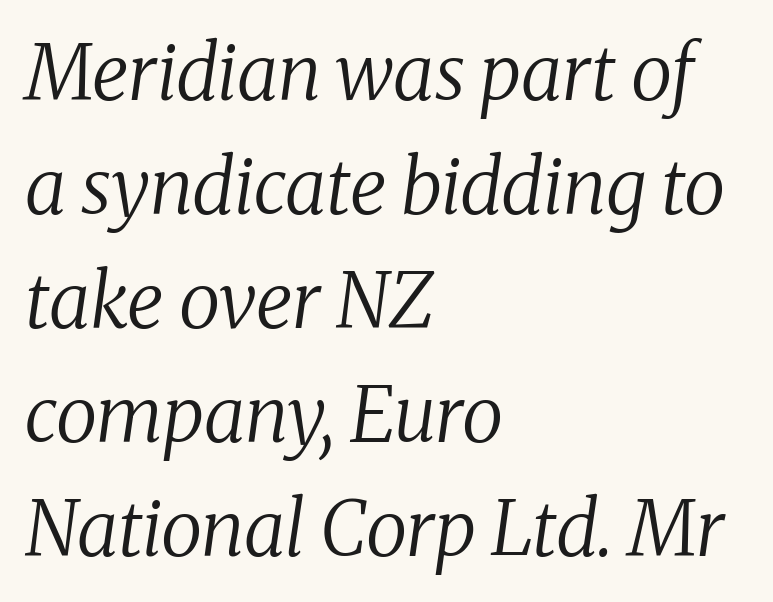
Q: Is the text bold? A: No.
Q: Is the text italic (slanted)? A: Yes, it leans right by about 8 degrees.
Q: Is the typeface a serif or a sans-serif typeface? A: Serif.
Q: Is the text underlined? A: No.
Q: How is the paragraph aligned? A: Left-aligned.
Q: Is the spacing between letters normal or unusually wide? A: Normal.
Q: Is the spacing between lines tight, normal or loose? A: Normal.
Q: Width (condensed, normal, or wide)? A: Normal.
Q: Stroke contrast? A: Medium.
Q: x-height? A: Medium.
Q: Monospaced? A: No.
